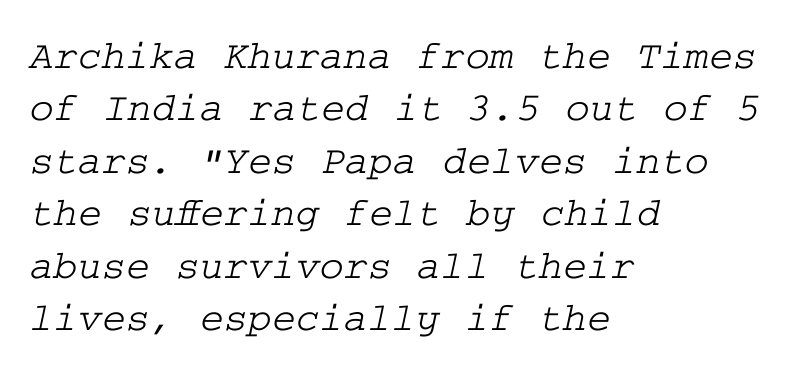
{"serif": "yes", "width": "wide", "stroke_contrast": "low", "x_height": "medium", "underline": "no", "align": "left", "line_spacing": "normal", "line_spacing_ratio": 1.28, "letter_spacing": "normal", "letter_spacing_em": 0.0, "glyph_px": 41}
